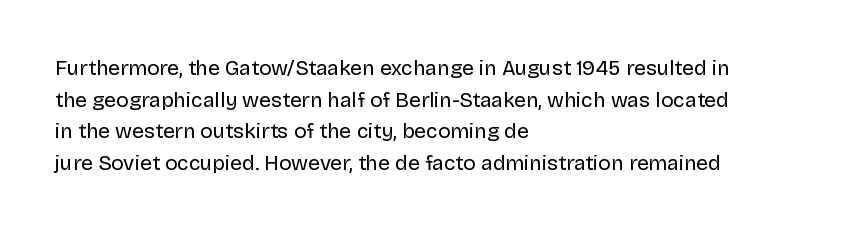
Style check: upright. Leftover space on each line is placed entirely after the last word. The rows are spaced the way most documents space them. The font is comparable to plain body text, perhaps lighter. Honestly, there is no underline to notice here at all. Nobody touched the tracking dial on this one.
